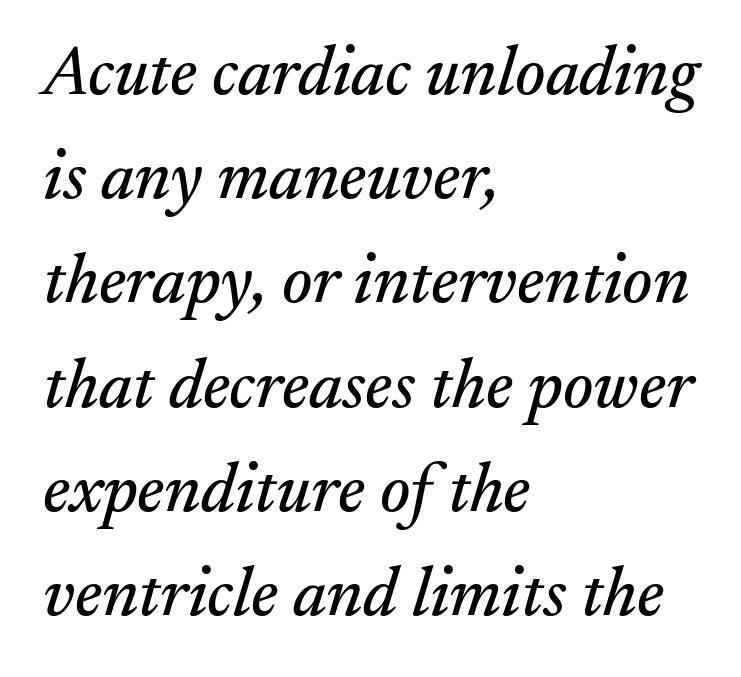
Each letter keeps its own natural width here, so spacing adapts to shape. Does the type have serifs? Yes, each stem ends in a small foot. You could call the tracking neutral — neither tight nor loose. Reading down the block, your eye returns to a fixed left position each line.
